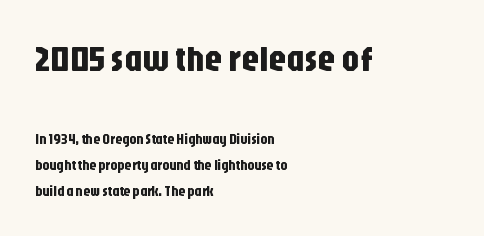
Looks like regular typesetting: each glyph gets only the width it needs. Do the letters lean? They stand straight. The text block is weighted toward the left margin, trailing off unevenly rightward. Compared with typical body copy, the letter spacing here is the same.
